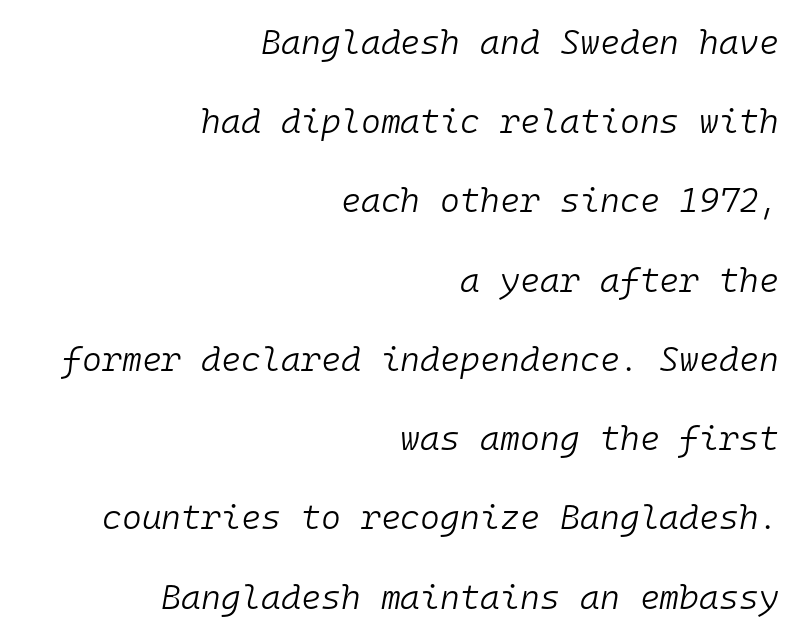
Q: Is the text bold? A: No.
Q: Is the text italic (slanted)? A: Yes, it leans right by about 10 degrees.
Q: Is the text underlined? A: No.
Q: How is the paragraph aligned? A: Right-aligned.
Q: Is the spacing between letters normal or unusually wide? A: Normal.
Q: Is the spacing between lines tight, normal or loose? A: Loose.
Q: Width (condensed, normal, or wide)? A: Normal.
Q: Stroke contrast? A: Low.
Q: x-height? A: Medium.
Q: Monospaced? A: Yes.
